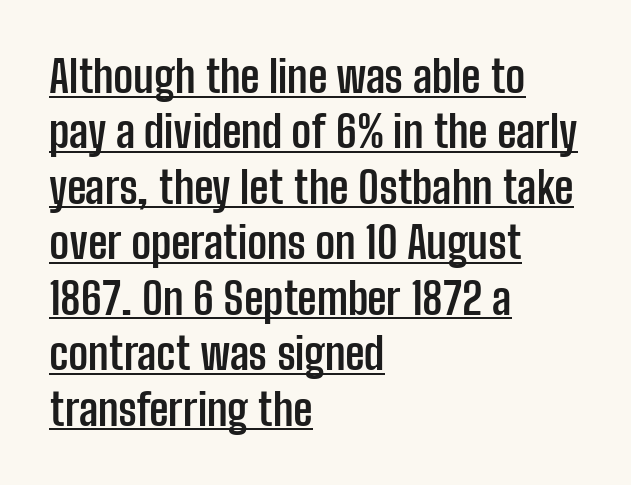
{"serif": "no", "italic": "no", "bold": "yes", "weight": "semibold", "width": "condensed", "stroke_contrast": "low", "x_height": "medium", "monospaced": "no", "underline": "yes", "align": "left", "line_spacing": "normal", "line_spacing_ratio": 1.26, "letter_spacing": "normal", "letter_spacing_em": 0.0, "glyph_px": 44}
